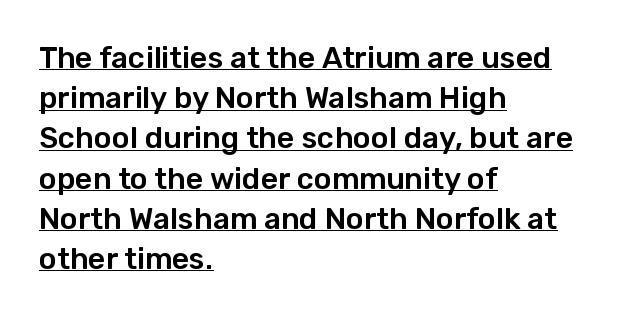
The image shows 30 px sans-serif type, upright; set left-aligned, normal line spacing (1.34x), normal letter spacing, underlined; low stroke contrast and a medium x-height.
